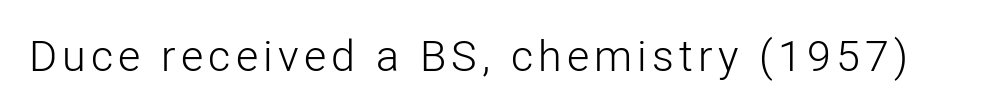
Q: Is the text bold? A: No.
Q: Is the text italic (slanted)? A: No, it is upright.
Q: Is the typeface a serif or a sans-serif typeface? A: Sans-serif.
Q: Is the text underlined? A: No.
Q: Width (condensed, normal, or wide)? A: Normal.
Q: Stroke contrast? A: Low.
Q: x-height? A: Medium.
Q: Monospaced? A: No.
